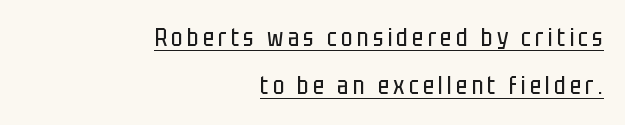
{"italic": "no", "bold": "no", "underline": "yes", "align": "right", "line_spacing": "loose", "line_spacing_ratio": 2.01, "glyph_px": 24}
